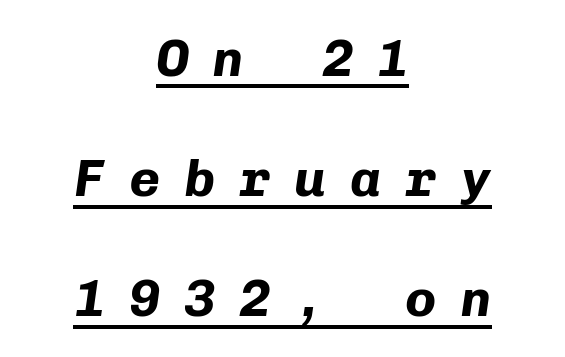
You could count columns in this text — the font is strictly monospaced. The passage shown is emphatically bold. The lettering is marked with a stroke running underneath it. Line starts and ends both wander, symmetrically.
